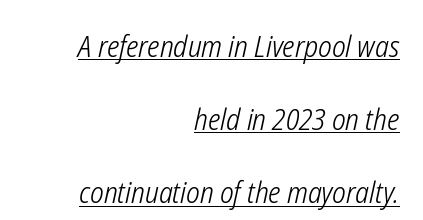
Q: Is the text bold? A: No.
Q: Is the text italic (slanted)? A: Yes, it leans right by about 12 degrees.
Q: Is the text underlined? A: Yes.
Q: How is the paragraph aligned? A: Right-aligned.
Q: Is the spacing between letters normal or unusually wide? A: Normal.
Q: Is the spacing between lines tight, normal or loose? A: Loose.
Q: Width (condensed, normal, or wide)? A: Condensed.
Q: Stroke contrast? A: Low.
Q: x-height? A: Medium.
Q: Monospaced? A: No.
